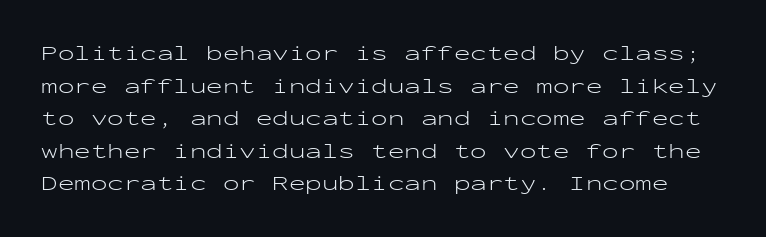
No heavy texture on the line: the type isn't bold. Vertical strokes here are truly vertical. Honestly, there is no underline to notice here at all. Vertical spacing — default. Look at the tracking — it's just the regular setting, nothing added.
